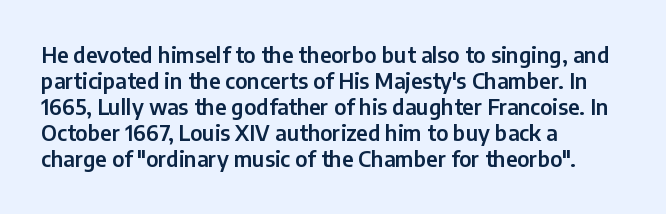
The typesetter chose a ragged-right arrangement here. The type sits square on the baseline with zero lean. There is no visible air inserted between adjacent glyphs. Has an underline been added? It has not.
